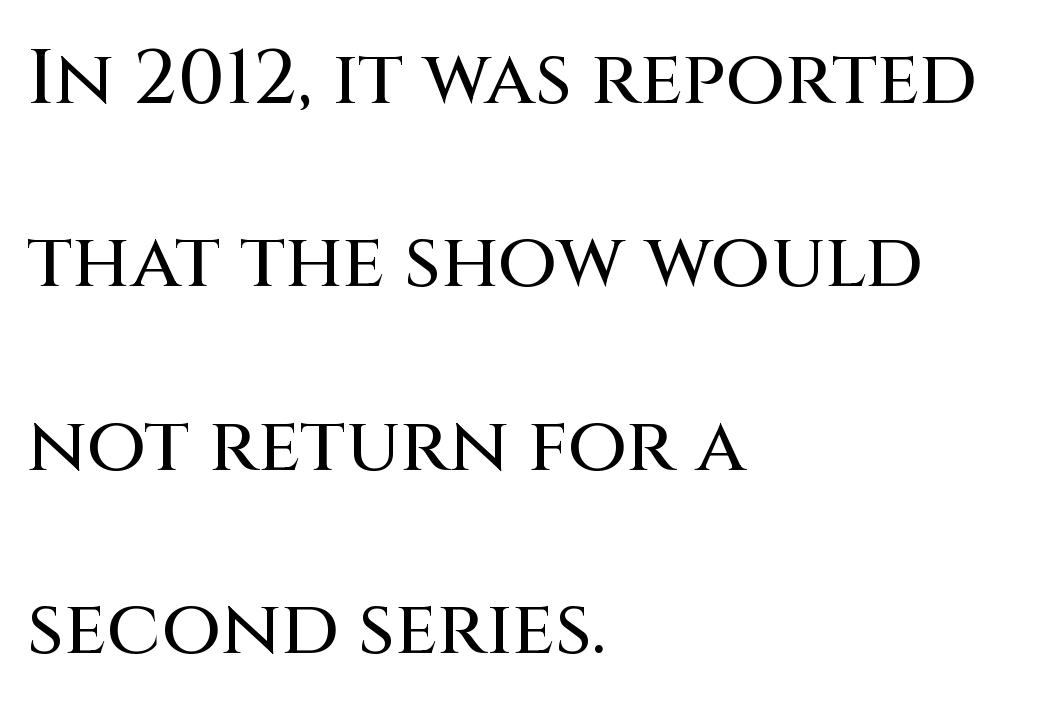
A typesetter would label this face a sans. Horizontally, the lines are justified to the leading edge only. Each letter keeps its own natural width here, so spacing adapts to shape. Upright lettering throughout. Rule under the text: the space is simply empty. Does the leading feel generous? Absolutely, it's lavish.
